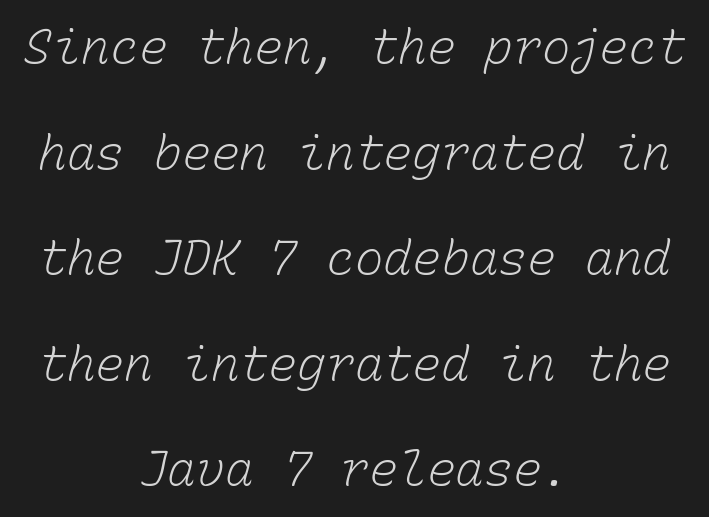
{"bold": "no", "weight": "light", "width": "normal", "stroke_contrast": "low", "x_height": "medium", "monospaced": "yes", "underline": "no", "align": "center", "line_spacing": "loose", "line_spacing_ratio": 2.2, "letter_spacing": "normal", "letter_spacing_em": 0.0, "glyph_px": 48}
